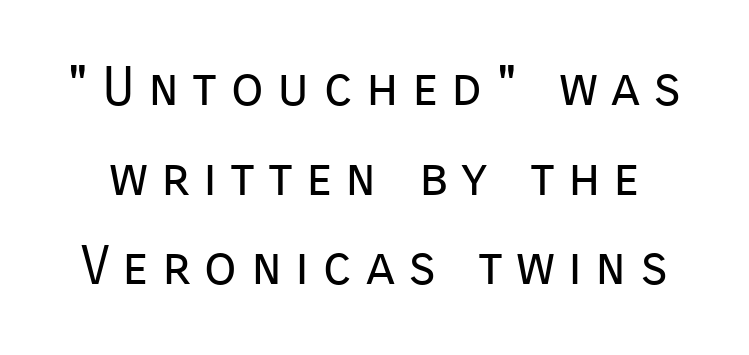
Q: Is the text bold? A: No.
Q: Is the text italic (slanted)? A: No, it is upright.
Q: Is the typeface a serif or a sans-serif typeface? A: Sans-serif.
Q: Is the text underlined? A: No.
Q: Is the spacing between letters normal or unusually wide? A: Unusually wide.
Q: Is the spacing between lines tight, normal or loose? A: Normal.
Q: Width (condensed, normal, or wide)? A: Normal.
Q: Stroke contrast? A: Low.
Q: x-height? A: Medium.
Q: Monospaced? A: No.
